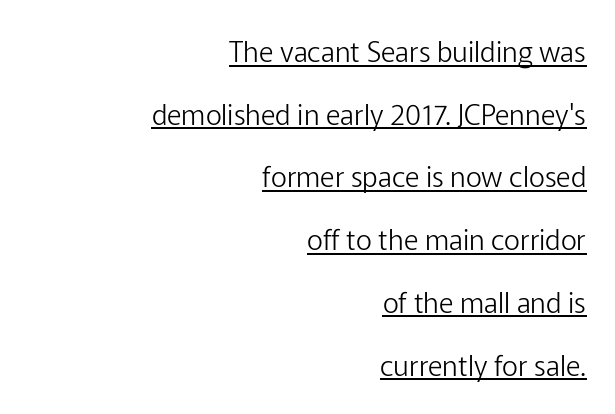
{"serif": "no", "italic": "no", "bold": "no", "weight": "light", "width": "normal", "stroke_contrast": "low", "x_height": "medium", "monospaced": "no", "underline": "yes", "align": "right", "line_spacing": "loose", "line_spacing_ratio": 2.24, "letter_spacing": "normal", "letter_spacing_em": 0.0, "glyph_px": 28}
